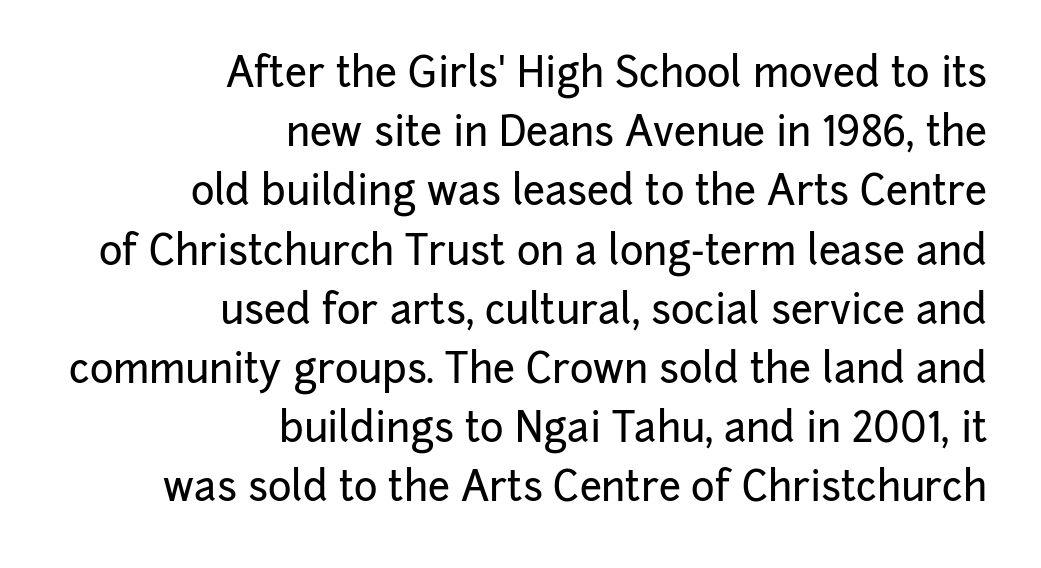
Stroke terminals: plain, sans-serif. Any mark beneath the type? The region is blank. Right-aligned paragraph, ragged on the left. This sample keeps an unexceptional amount of space between lines. This sample uses plain, unmodified letter spacing.
